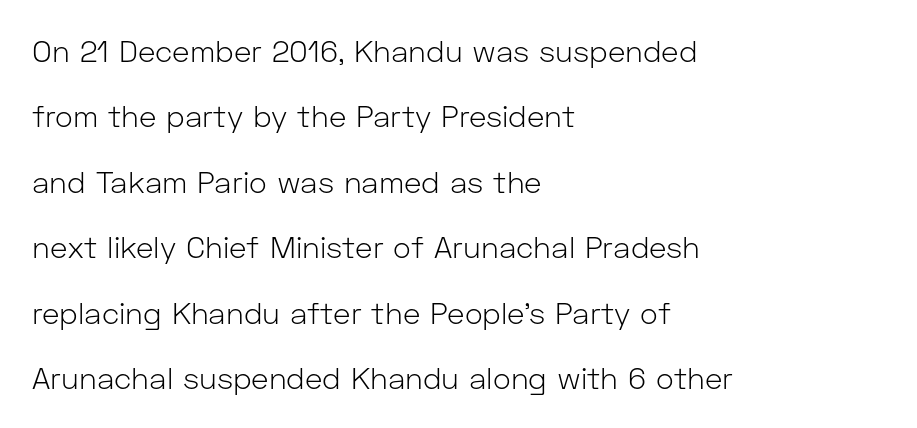
Q: Is the text bold? A: No.
Q: Is the text italic (slanted)? A: No, it is upright.
Q: Is the typeface a serif or a sans-serif typeface? A: Sans-serif.
Q: Is the text underlined? A: No.
Q: How is the paragraph aligned? A: Left-aligned.
Q: Is the spacing between letters normal or unusually wide? A: Normal.
Q: Is the spacing between lines tight, normal or loose? A: Loose.
Q: Width (condensed, normal, or wide)? A: Normal.
Q: Stroke contrast? A: Low.
Q: x-height? A: Medium.
Q: Monospaced? A: No.
